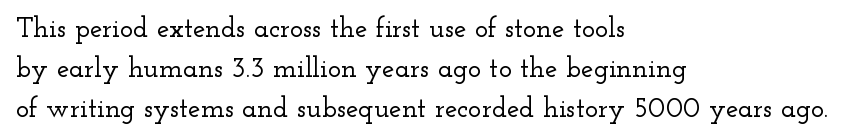
In terms of posture, this sample is upright. You could not count columns in this text — the font is proportionally spaced. The paragraph has a hard left edge and a soft right edge. Regarding leading, the lines here are spaced in the standard way.
